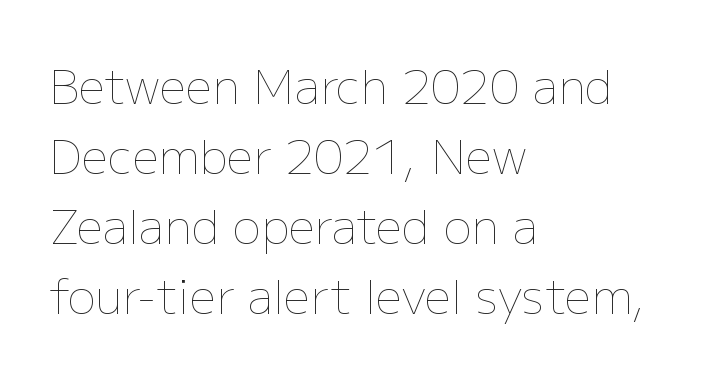
The image shows 47 px thin type, upright; set left-aligned, normal line spacing (1.49x), normal letter spacing, not underlined; low stroke contrast and a medium x-height.
